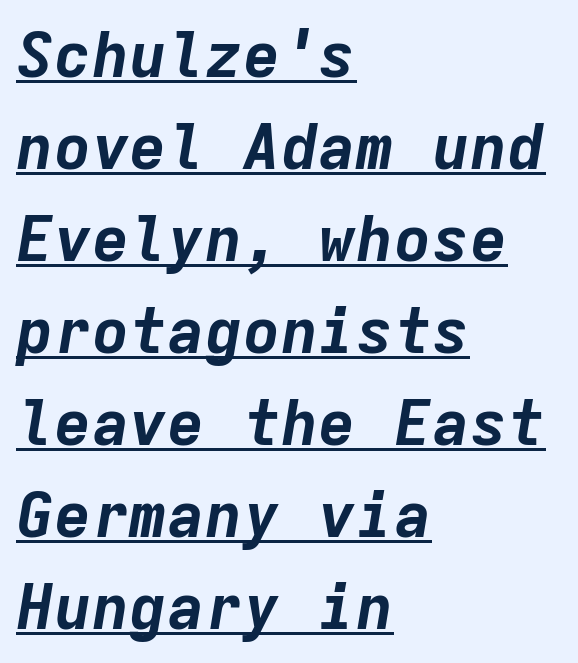
Q: Is the text bold? A: Yes.
Q: Is the text italic (slanted)? A: Yes, it leans right by about 9 degrees.
Q: Is the text underlined? A: Yes.
Q: How is the paragraph aligned? A: Left-aligned.
Q: Is the spacing between letters normal or unusually wide? A: Normal.
Q: Is the spacing between lines tight, normal or loose? A: Normal.
Q: Width (condensed, normal, or wide)? A: Normal.
Q: Stroke contrast? A: Low.
Q: x-height? A: Medium.
Q: Monospaced? A: Yes.
